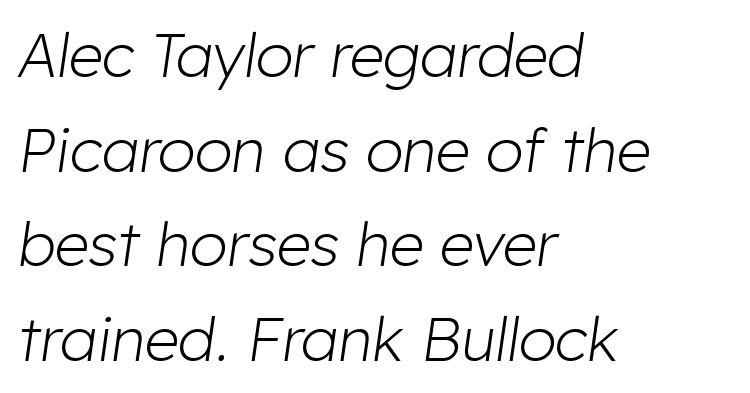
Q: Is the text bold? A: No.
Q: Is the text italic (slanted)? A: Yes, it leans right by about 8 degrees.
Q: Is the text underlined? A: No.
Q: How is the paragraph aligned? A: Left-aligned.
Q: Is the spacing between letters normal or unusually wide? A: Normal.
Q: Is the spacing between lines tight, normal or loose? A: Normal.
Q: Width (condensed, normal, or wide)? A: Normal.
Q: Stroke contrast? A: Low.
Q: x-height? A: Medium.
Q: Monospaced? A: No.
